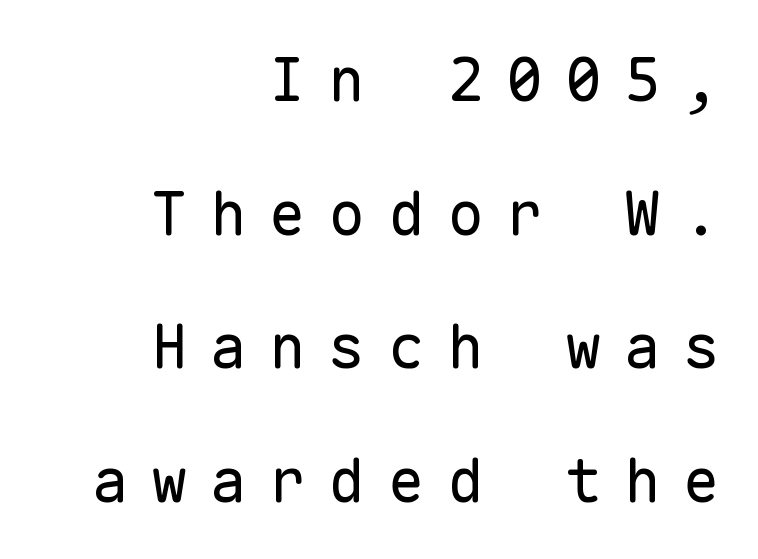
Is the type heavy? It reads as light-to-regular instead. Classification — sans serif. Think of a typewriter: that constant character pitch is what you see here. Anything drawn beneath the words? Only blank space. These lines were composed using upright roman letters. Someone cranked the tracking dial way up on this one.
